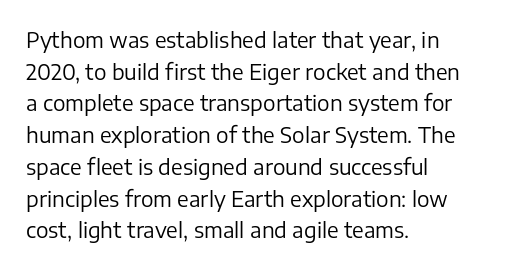
The image shows 21 px text type, upright; set left-aligned, normal line spacing (1.51x), normal letter spacing, not underlined.
